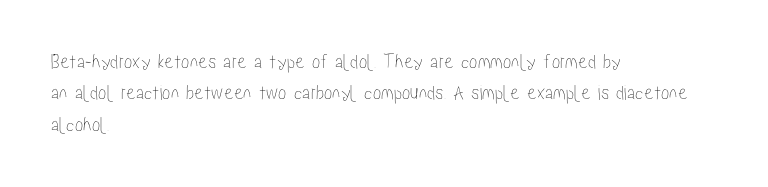
Unmarked baselines from the first word to the last. Every character sits straight up, as roman type does. The lines in this sample share a left origin and differ only in where they stop. Summary of vertical rhythm: regular, with standard interline spacing. Inter-character spacing is left at the font's built-in metrics.
